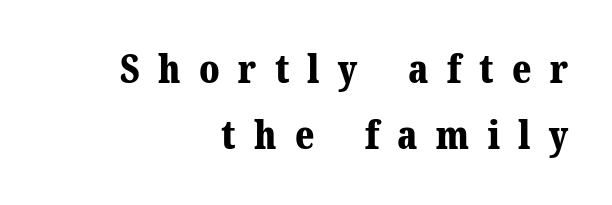
Q: Is the text bold? A: Yes.
Q: Is the text italic (slanted)? A: No, it is upright.
Q: Is the typeface a serif or a sans-serif typeface? A: Serif.
Q: Is the text underlined? A: No.
Q: How is the paragraph aligned? A: Right-aligned.
Q: Is the spacing between letters normal or unusually wide? A: Unusually wide.
Q: Is the spacing between lines tight, normal or loose? A: Normal.
Q: Width (condensed, normal, or wide)? A: Normal.
Q: Stroke contrast? A: Medium.
Q: x-height? A: Medium.
Q: Monospaced? A: No.
